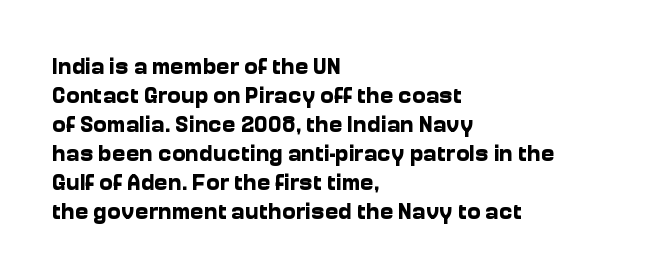
The image shows 23 px bold type, upright; set left-aligned, normal line spacing (1.26x), normal letter spacing, not underlined.
